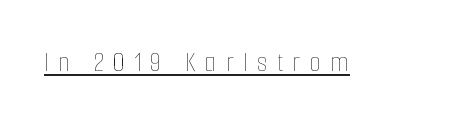
The image shows 30 px thin, condensed type, upright; set unusually wide letter spacing (+0.31 em), underlined; low stroke contrast and a medium x-height.
